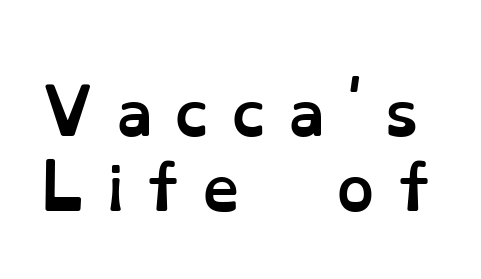
Q: Is the text bold? A: Yes.
Q: Is the text italic (slanted)? A: No, it is upright.
Q: Is the text underlined? A: No.
Q: Is the spacing between letters normal or unusually wide? A: Unusually wide.
Q: Is the spacing between lines tight, normal or loose? A: Normal.
Q: Width (condensed, normal, or wide)? A: Normal.
Q: Stroke contrast? A: Low.
Q: x-height? A: Small.
Q: Monospaced? A: No.
